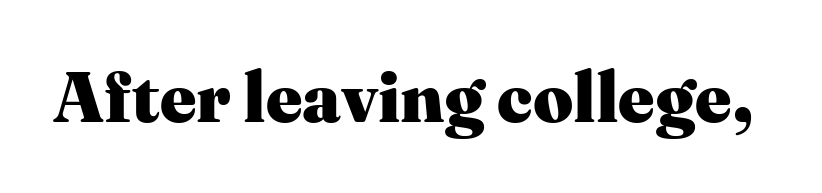
{"serif": "yes", "italic": "no", "bold": "yes", "weight": "heavy", "width": "normal", "stroke_contrast": "medium", "x_height": "medium", "monospaced": "no", "underline": "no", "letter_spacing": "normal", "letter_spacing_em": 0.0, "glyph_px": 70}
